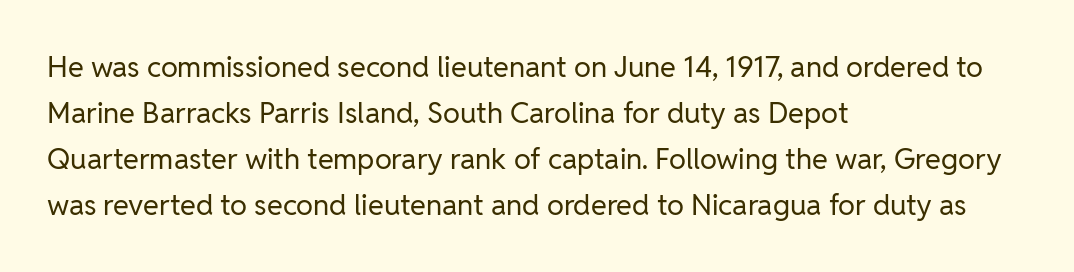
{"serif": "no", "italic": "no", "bold": "no", "weight": "regular", "width": "normal", "stroke_contrast": "low", "x_height": "medium", "monospaced": "no", "underline": "no", "align": "left", "line_spacing": "normal", "line_spacing_ratio": 1.59, "letter_spacing": "normal", "letter_spacing_em": 0.0, "glyph_px": 29}
